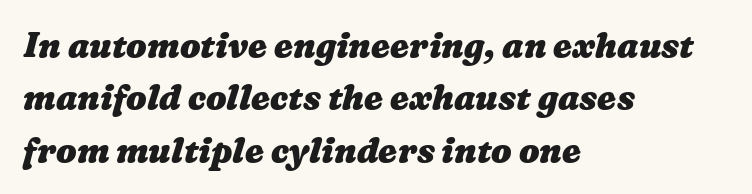
Words appear dense and cohesive because spacing is normal. Is this a fixed-width face? No — the glyphs have proportional, varying widths. Compared with a centered layout, this one pins lines to the left instead. Stroke thickness is high; the sample reads as a true bold. Quick note: interline space is typical. Letters rest on an invisible, unmarked baseline.
